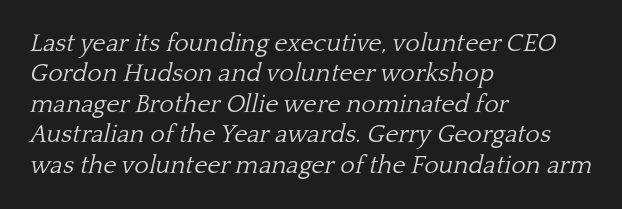
The typesetter chose a ragged-right arrangement here. A bare baseline throughout the passage. The glyphs look as if they've been sheared to an angle. Is the type heavy? It reads as light-to-regular instead.
